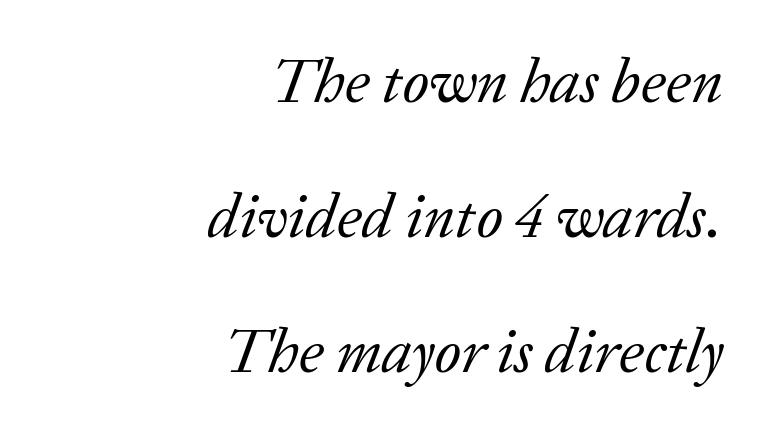
{"serif": "yes", "italic": "yes", "lean": "right", "slant_degrees": 20, "bold": "no", "weight": "regular", "width": "normal", "stroke_contrast": "low", "x_height": "medium", "monospaced": "no", "underline": "no", "align": "right", "line_spacing": "loose", "line_spacing_ratio": 2.18, "letter_spacing": "normal", "letter_spacing_em": 0.0, "glyph_px": 62}
